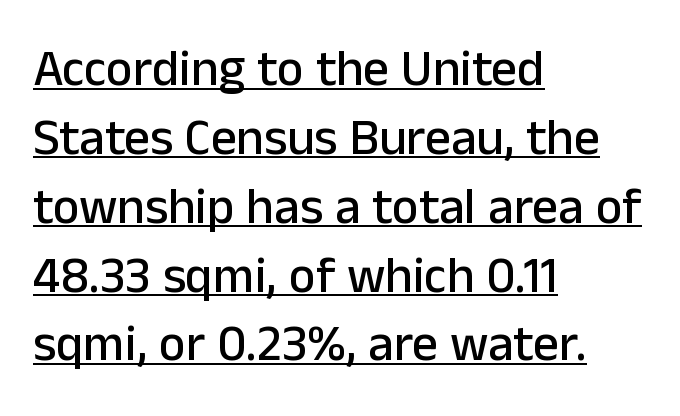
Q: Is the text italic (slanted)? A: No, it is upright.
Q: Is the typeface a serif or a sans-serif typeface? A: Sans-serif.
Q: Is the text underlined? A: Yes.
Q: How is the paragraph aligned? A: Left-aligned.
Q: Is the spacing between letters normal or unusually wide? A: Normal.
Q: Is the spacing between lines tight, normal or loose? A: Normal.
Q: Width (condensed, normal, or wide)? A: Normal.
Q: Stroke contrast? A: Low.
Q: x-height? A: Medium.
Q: Monospaced? A: No.
